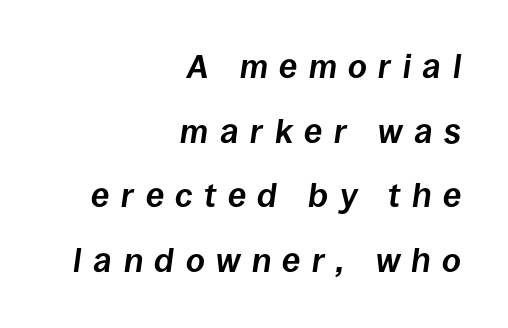
{"italic": "yes", "lean": "right", "slant_degrees": 8, "bold": "yes", "weight": "bold", "width": "normal", "stroke_contrast": "low", "x_height": "large", "monospaced": "no", "underline": "no", "align": "right", "line_spacing": "loose", "line_spacing_ratio": 1.96, "letter_spacing": "wide", "letter_spacing_em": 0.35, "glyph_px": 33}
